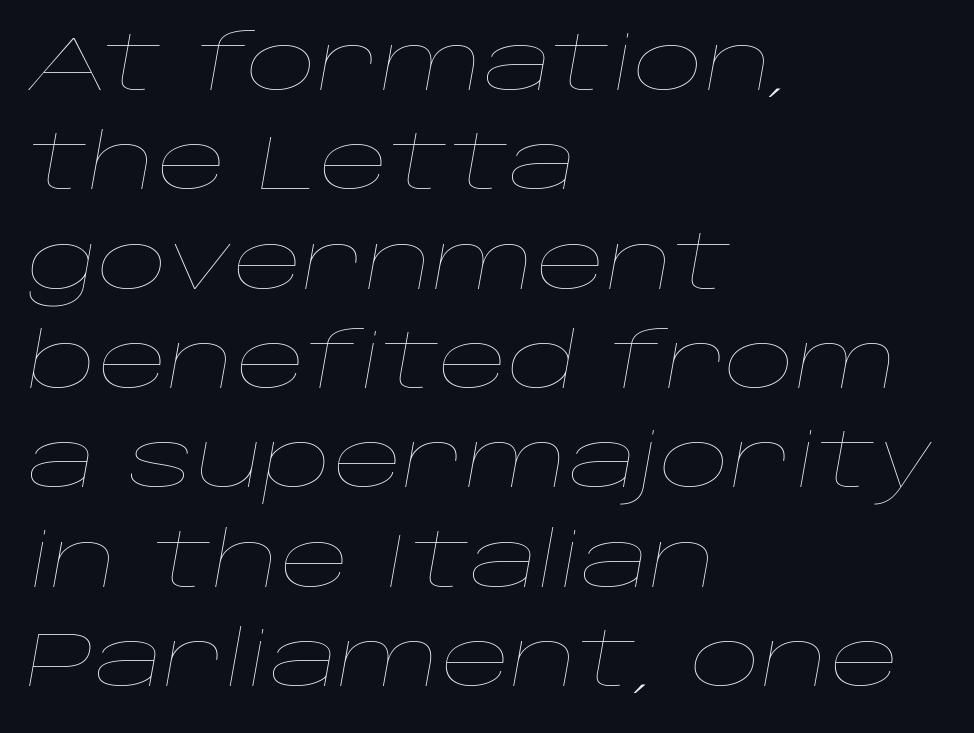
Q: Is the text bold? A: No.
Q: Is the text italic (slanted)? A: Yes, it leans right by about 10 degrees.
Q: Is the text underlined? A: No.
Q: How is the paragraph aligned? A: Left-aligned.
Q: Is the spacing between letters normal or unusually wide? A: Normal.
Q: Is the spacing between lines tight, normal or loose? A: Normal.
Q: Width (condensed, normal, or wide)? A: Wide.
Q: Stroke contrast? A: Low.
Q: x-height? A: Large.
Q: Monospaced? A: No.
